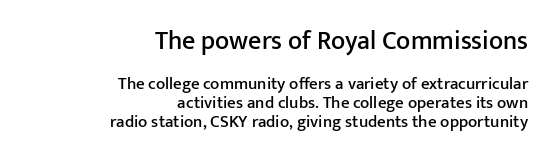
Q: Is the text italic (slanted)? A: No, it is upright.
Q: Is the text underlined? A: No.
Q: How is the paragraph aligned? A: Right-aligned.
Q: Is the spacing between letters normal or unusually wide? A: Normal.
Q: Is the spacing between lines tight, normal or loose? A: Tight.
Q: Which block of text is set in a larger size, the first (top) or the second (bottom)? A: The first (top) one.
